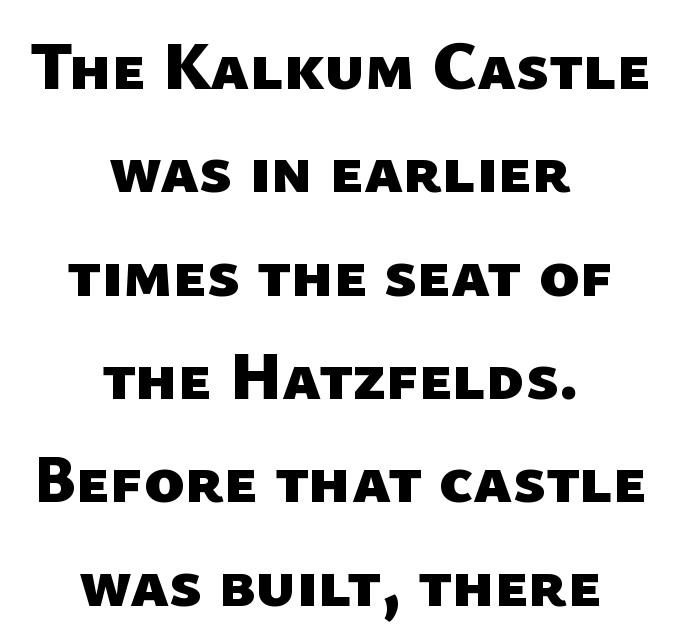
The image shows 68 px heavy sans-serif type; set centered, normal line spacing (1.52x), normal letter spacing, not underlined; low stroke contrast and a medium x-height.
